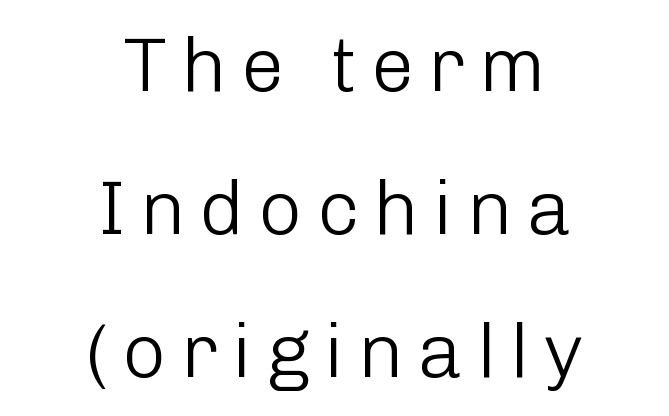
The image shows 77 px light sans-serif type, upright; set centered, line spacing 1.86x, not underlined; low stroke contrast and a medium x-height.
